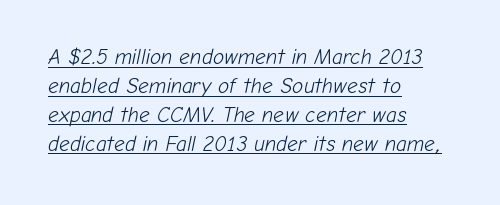
Q: Is the text bold? A: No.
Q: Is the text italic (slanted)? A: Yes, it leans right by about 12 degrees.
Q: Is the text underlined? A: Yes.
Q: How is the paragraph aligned? A: Left-aligned.
Q: Is the spacing between letters normal or unusually wide? A: Normal.
Q: Is the spacing between lines tight, normal or loose? A: Normal.
